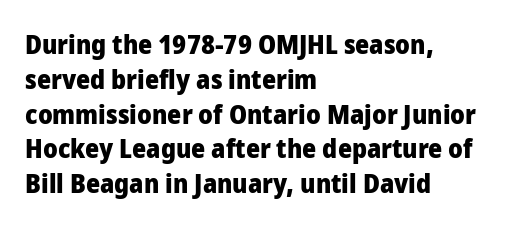
{"italic": "no", "bold": "yes", "underline": "no", "align": "left", "line_spacing": "normal", "line_spacing_ratio": 1.29, "letter_spacing": "normal", "letter_spacing_em": 0.0, "glyph_px": 27}
